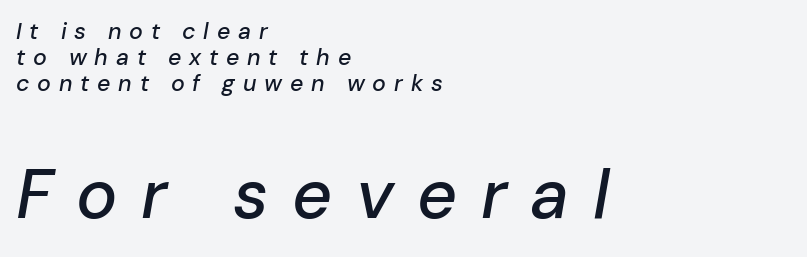
{"italic": "yes", "lean": "right", "slant_degrees": 10, "width": "normal", "stroke_contrast": "low", "x_height": "medium", "monospaced": "no", "underline": "no", "align": "left", "line_spacing": "tight", "line_spacing_ratio": 1.13, "letter_spacing": "wide", "letter_spacing_em": 0.34, "larger_block": "second", "size_ratio": 3.0, "glyph_px": 69}
